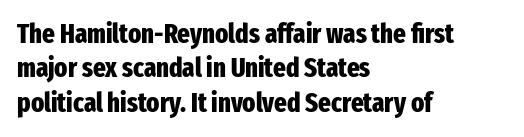
A typesetter would mark this as roman, not italic. Does the copy run flush right? No — it runs flush left. These words are printed bold, with thick strokes throughout. Successive baselines arrive at the customary interval. Caption: standard tracking, unaltered.
